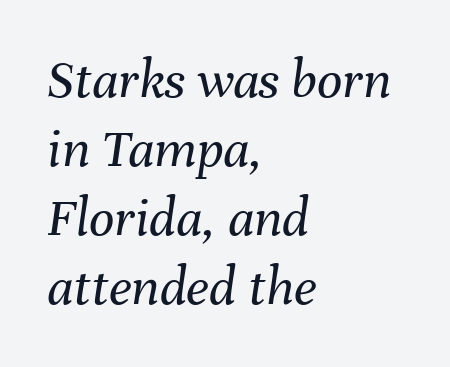
Q: Is the text bold? A: No.
Q: Is the text italic (slanted)? A: Yes, it leans right by about 8 degrees.
Q: Is the text underlined? A: No.
Q: How is the paragraph aligned? A: Left-aligned.
Q: Is the spacing between letters normal or unusually wide? A: Normal.
Q: Width (condensed, normal, or wide)? A: Normal.
Q: Stroke contrast? A: Medium.
Q: x-height? A: Medium.
Q: Monospaced? A: No.
